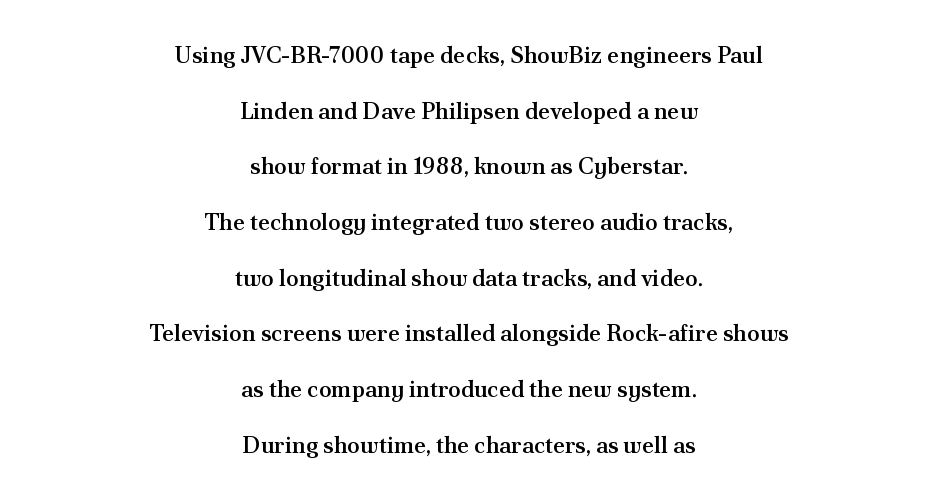
{"italic": "no", "bold": "semi", "underline": "no", "align": "center", "line_spacing": "loose", "line_spacing_ratio": 2.42, "letter_spacing": "normal", "letter_spacing_em": 0.0, "glyph_px": 23}
